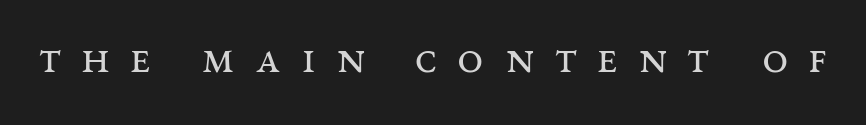
Q: Is the text bold? A: No.
Q: Is the text italic (slanted)? A: No, it is upright.
Q: Is the typeface a serif or a sans-serif typeface? A: Serif.
Q: Is the text underlined? A: No.
Q: Is the spacing between letters normal or unusually wide? A: Unusually wide.
Q: Width (condensed, normal, or wide)? A: Wide.
Q: Stroke contrast? A: Medium.
Q: x-height? A: Large.
Q: Monospaced? A: No.
